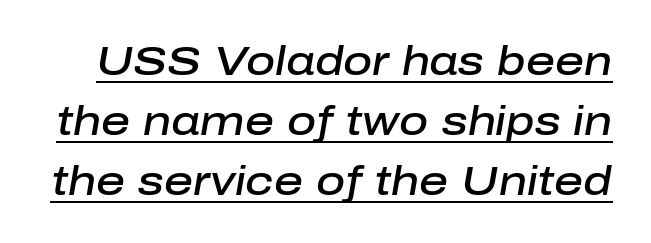
Q: Is the text bold? A: Semi-bold.
Q: Is the text italic (slanted)? A: Yes, it leans right by about 10 degrees.
Q: Is the text underlined? A: Yes.
Q: Is the spacing between letters normal or unusually wide? A: Normal.
Q: Is the spacing between lines tight, normal or loose? A: Normal.
Q: Width (condensed, normal, or wide)? A: Normal.
Q: Stroke contrast? A: Low.
Q: x-height? A: Medium.
Q: Monospaced? A: No.
